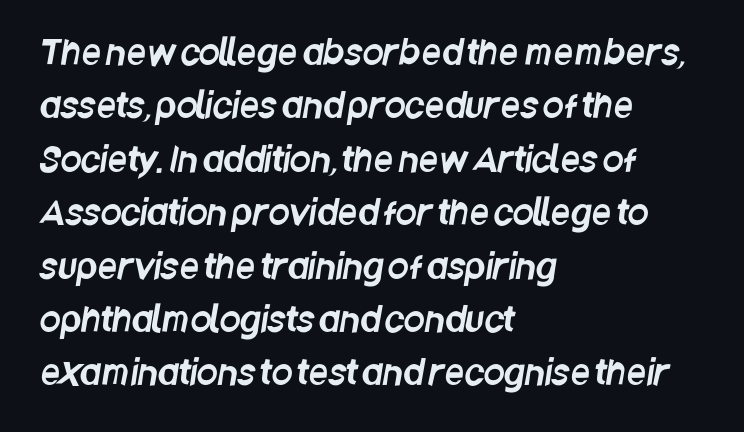
The image shows 34 px condensed sans-serif type; set left-aligned, normal line spacing (1.57x), normal letter spacing, not underlined; low stroke contrast and a large x-height.
